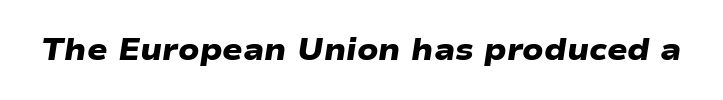
The image shows 30 px heavy, wide sans-serif type; set normal letter spacing, not underlined; low stroke contrast and a medium x-height.
